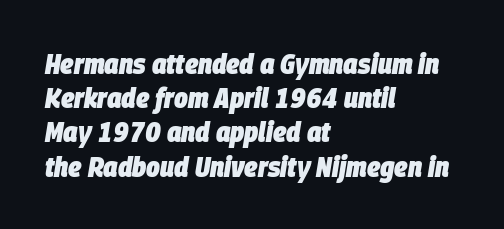
{"italic": "yes", "lean": "right", "slant_degrees": 9, "bold": "yes", "weight": "heavy", "width": "condensed", "stroke_contrast": "low", "x_height": "large", "monospaced": "no", "underline": "no", "align": "left", "line_spacing_ratio": 1.18, "letter_spacing": "normal", "letter_spacing_em": 0.0, "glyph_px": 29}
